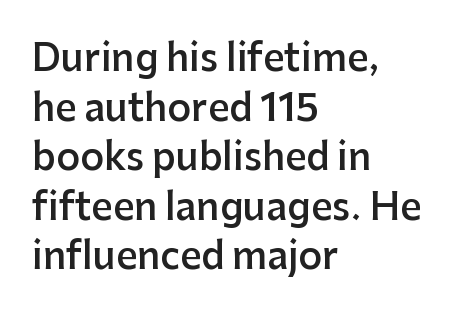
The image shows 37 px semibold sans-serif type, upright; set left-aligned, normal line spacing (1.34x), normal letter spacing, not underlined; low stroke contrast and a medium x-height.
